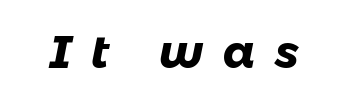
The image shows 45 px heavy sans-serif type; set unusually wide letter spacing (+0.44 em), not underlined; low stroke contrast and a medium x-height.
